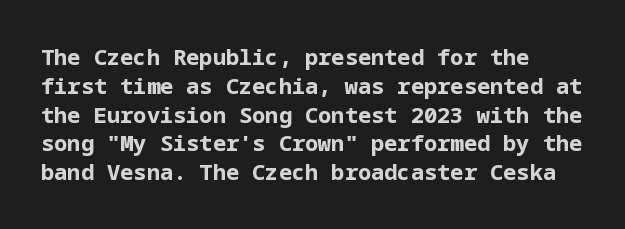
The image shows 22 px bold type, upright; set left-aligned, normal line spacing (1.31x), normal letter spacing, not underlined.
